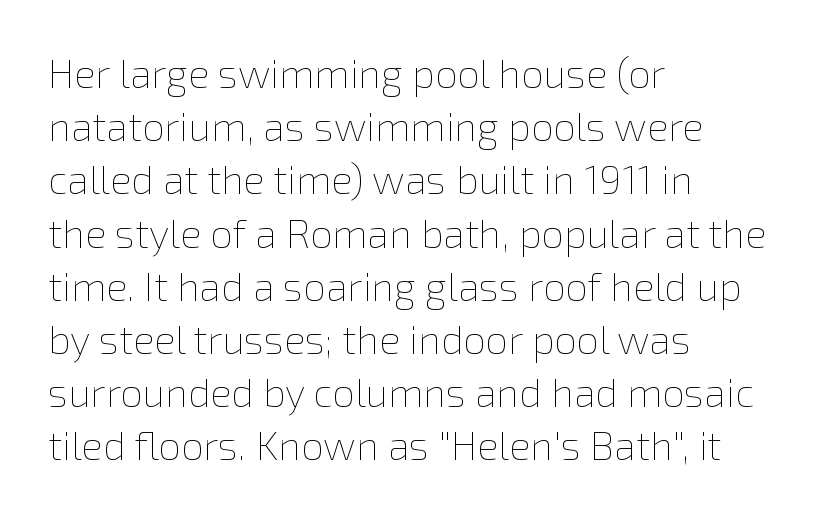
Q: Is the text bold? A: No.
Q: Is the text italic (slanted)? A: No, it is upright.
Q: Is the text underlined? A: No.
Q: How is the paragraph aligned? A: Left-aligned.
Q: Is the spacing between letters normal or unusually wide? A: Normal.
Q: Is the spacing between lines tight, normal or loose? A: Normal.
Q: Width (condensed, normal, or wide)? A: Normal.
Q: Stroke contrast? A: Low.
Q: x-height? A: Medium.
Q: Monospaced? A: No.
